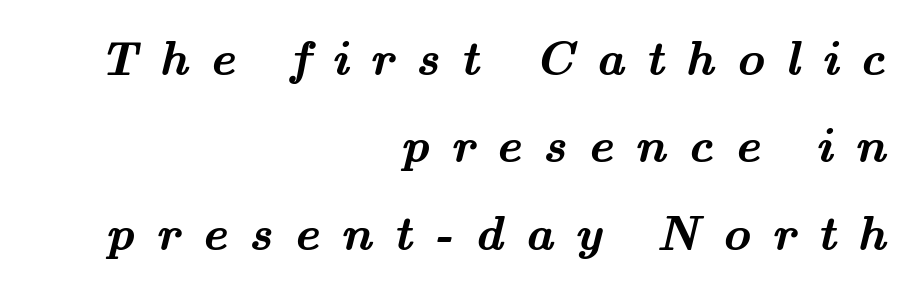
Here the glyphs are tracked loosely, breaking word shapes into spaced letters. Honestly, there is no underline to notice here at all. Short and long lines alike share a common ending point at right. Unlike a clean sans, this face finishes its strokes with serifs. The passage shown is typed in a proportional face where columns would drift.
